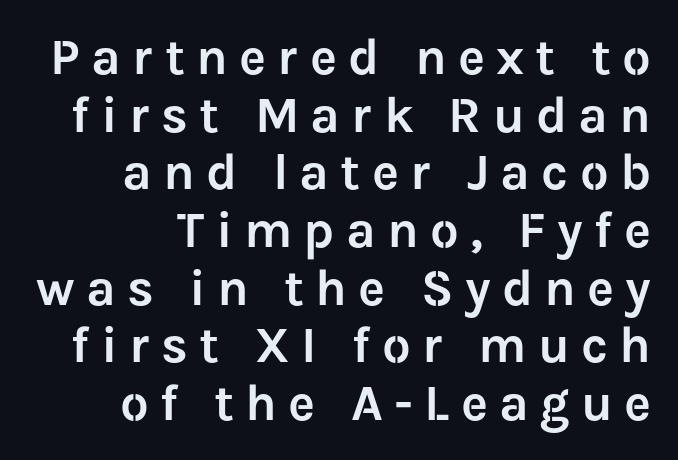
The image shows 51 px sans-serif type, upright; set right-aligned, tight line spacing (1.13x), unusually wide letter spacing (+0.22 em), not underlined; low stroke contrast and a medium x-height.
